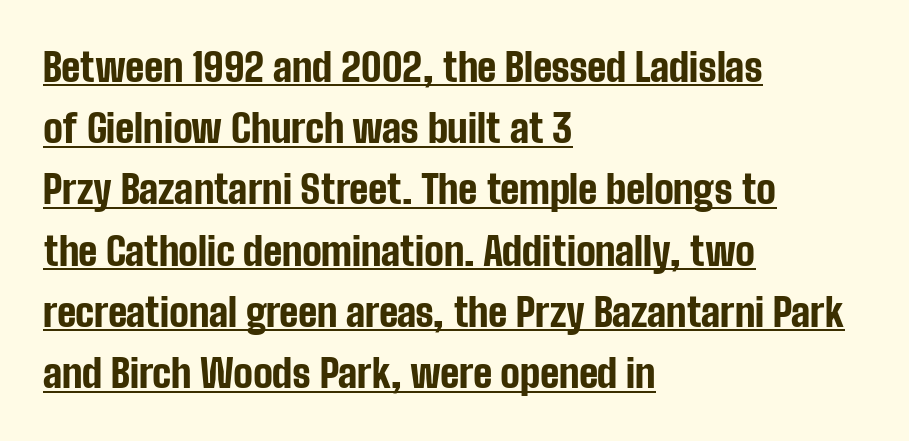
Q: Is the text bold? A: Yes.
Q: Is the text italic (slanted)? A: No, it is upright.
Q: Is the typeface a serif or a sans-serif typeface? A: Sans-serif.
Q: Is the text underlined? A: Yes.
Q: How is the paragraph aligned? A: Left-aligned.
Q: Is the spacing between letters normal or unusually wide? A: Normal.
Q: Is the spacing between lines tight, normal or loose? A: Normal.
Q: Width (condensed, normal, or wide)? A: Condensed.
Q: Stroke contrast? A: Low.
Q: x-height? A: Medium.
Q: Monospaced? A: No.
